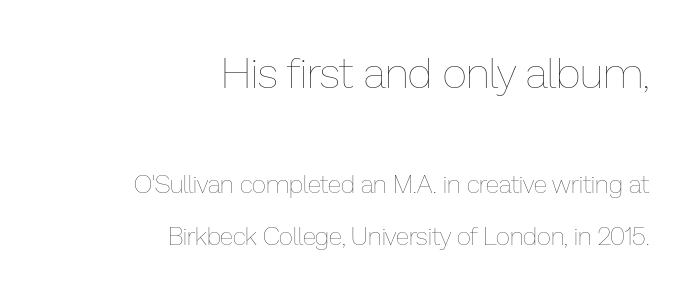
The image shows 43 px thin type, upright; set right-aligned, loose line spacing (2.07x), normal letter spacing, not underlined; the first (top) block is 1.72x larger; low stroke contrast and a medium x-height.
